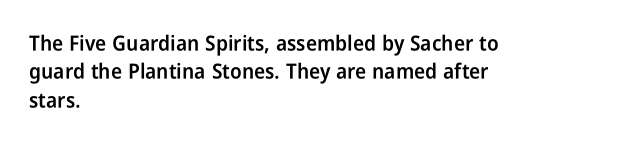
The lines are quadded left. Quick note: not italic, upright. Heft: intermediate — a semibold. Letter spacing: default. Each row of text sits above clean, open space.
